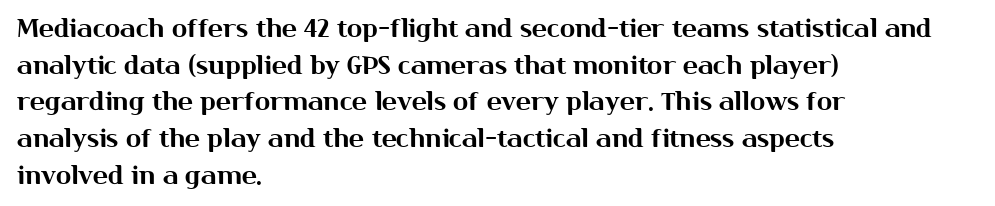
{"italic": "no", "underline": "no", "align": "left", "line_spacing": "normal", "line_spacing_ratio": 1.47, "letter_spacing": "normal", "letter_spacing_em": 0.0, "glyph_px": 25}
